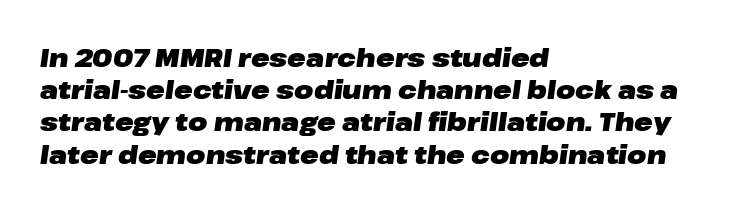
Q: Is the text bold? A: Yes.
Q: Is the text italic (slanted)? A: Yes, it leans right by about 8 degrees.
Q: Is the text underlined? A: No.
Q: How is the paragraph aligned? A: Left-aligned.
Q: Is the spacing between letters normal or unusually wide? A: Normal.
Q: Is the spacing between lines tight, normal or loose? A: Normal.
